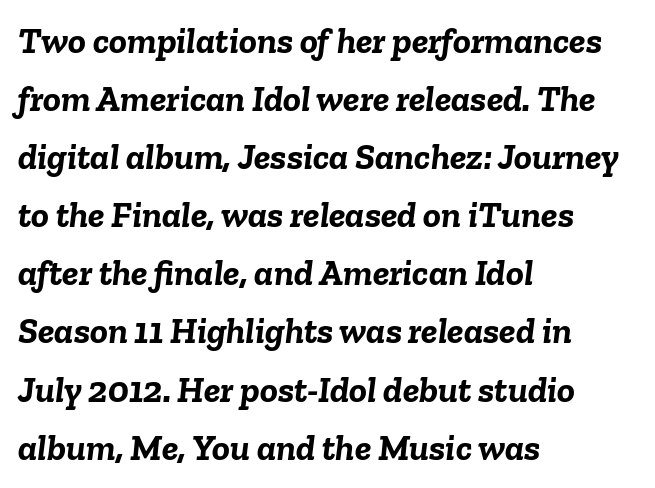
Q: Is the text bold? A: Yes.
Q: Is the text italic (slanted)? A: Yes, it leans right by about 6 degrees.
Q: Is the text underlined? A: No.
Q: How is the paragraph aligned? A: Left-aligned.
Q: Is the spacing between letters normal or unusually wide? A: Normal.
Q: Is the spacing between lines tight, normal or loose? A: Normal.
Q: Width (condensed, normal, or wide)? A: Normal.
Q: Stroke contrast? A: Low.
Q: x-height? A: Medium.
Q: Monospaced? A: No.
